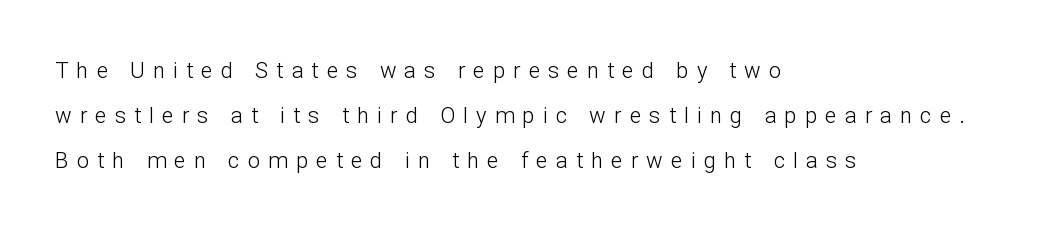
Q: Is the text bold? A: No.
Q: Is the text italic (slanted)? A: No, it is upright.
Q: Is the text underlined? A: No.
Q: How is the paragraph aligned? A: Left-aligned.
Q: Is the spacing between letters normal or unusually wide? A: Unusually wide.
Q: Is the spacing between lines tight, normal or loose? A: Loose.
